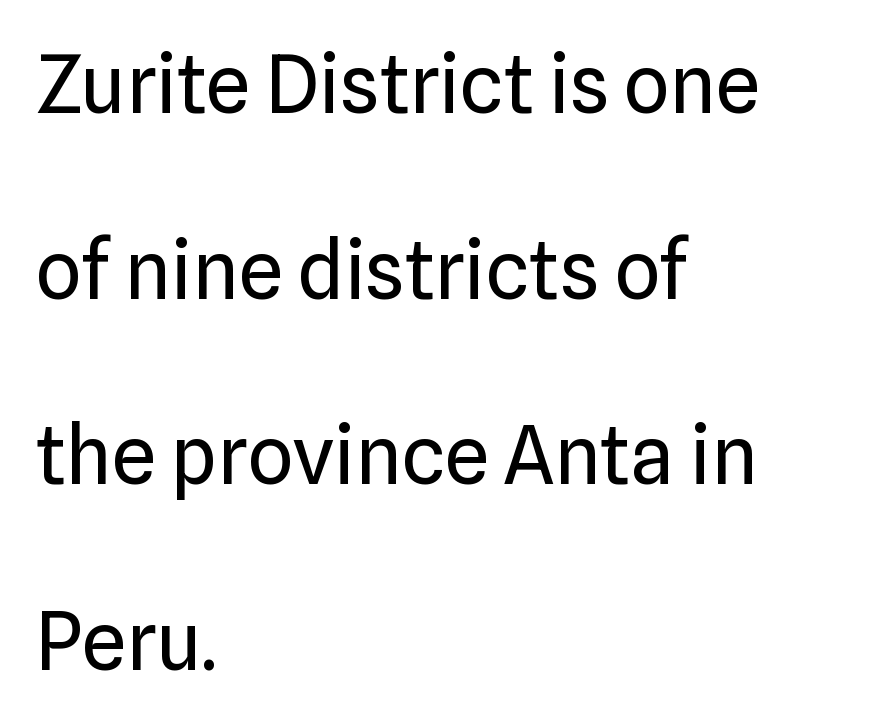
{"serif": "no", "italic": "no", "bold": "no", "weight": "regular", "width": "normal", "stroke_contrast": "low", "x_height": "medium", "monospaced": "no", "underline": "no", "align": "left", "line_spacing": "loose", "line_spacing_ratio": 2.32, "letter_spacing": "normal", "letter_spacing_em": 0.0, "glyph_px": 80}
